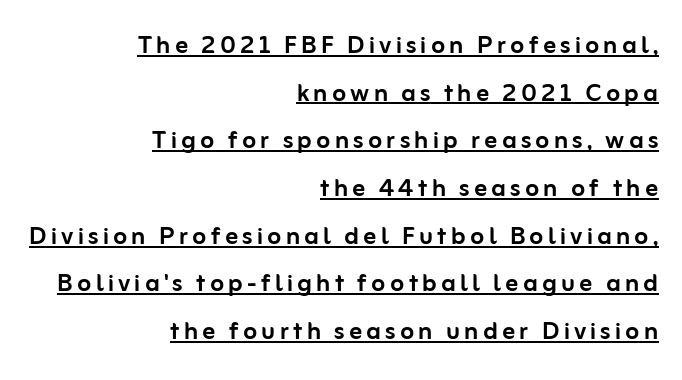
The leading is moderate, giving the passage an even texture. Grotesque or geometric, the face here clearly has no serifs. Note the varied advance widths — an 'i' is clearly narrower than an 'm'. Do the letters lean? They stand straight.
